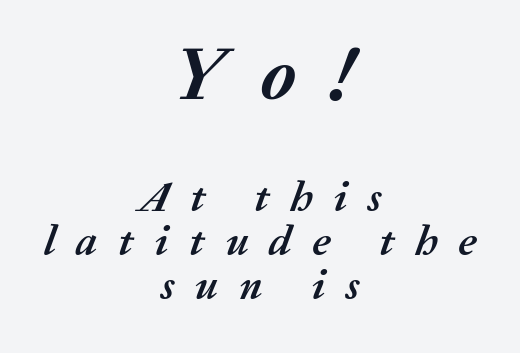
The image shows 75 px semibold type, italic (leaning right); set centered, tight line spacing (1.02x), unusually wide letter spacing (+0.47 em), not underlined; the first (top) block is 1.74x larger; medium stroke contrast and a medium x-height.
